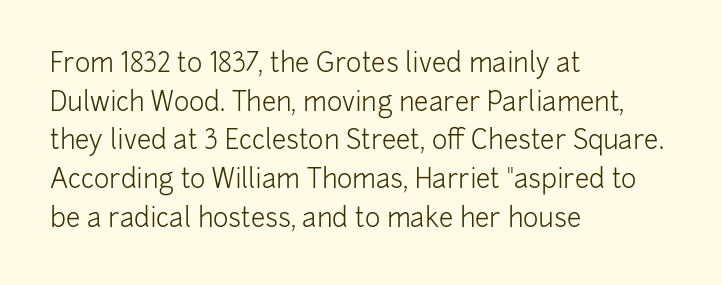
{"italic": "no", "bold": "no", "underline": "no", "align": "left", "line_spacing": "normal", "line_spacing_ratio": 1.49, "letter_spacing": "normal", "letter_spacing_em": 0.0, "glyph_px": 26}
